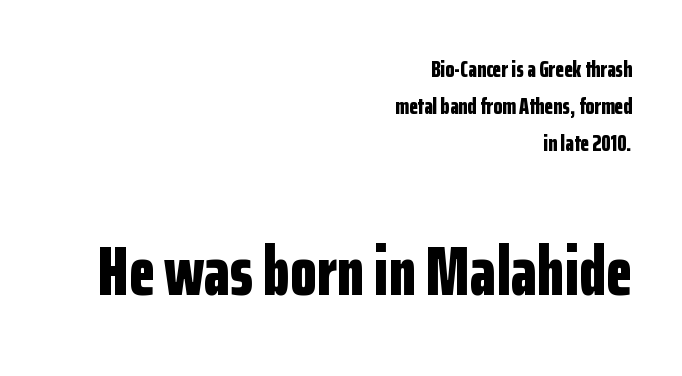
The image shows 69 px bold, condensed sans-serif type, upright; set right-aligned, normal line spacing (1.6x), normal letter spacing, not underlined; the second (bottom) block is 3.0x larger; low stroke contrast and a medium x-height.
